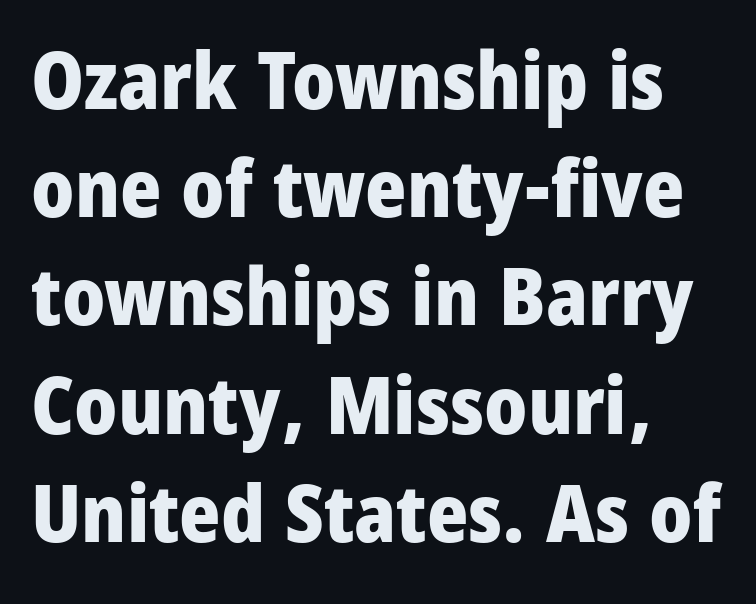
These lines are composed in type without serifs. Casual observation: everything's shoved over to the left. Plain, unruled lines of type. The letters stand upright; this is a roman face. As a designer I'd log this as weight 700, bold. A typesetter would call this leading conventional body-copy spacing.
